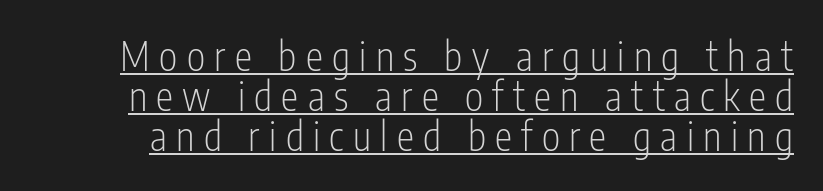
Q: Is the text bold? A: No.
Q: Is the text italic (slanted)? A: No, it is upright.
Q: Is the typeface a serif or a sans-serif typeface? A: Sans-serif.
Q: Is the text underlined? A: Yes.
Q: Is the spacing between letters normal or unusually wide? A: Unusually wide.
Q: Is the spacing between lines tight, normal or loose? A: Tight.
Q: Width (condensed, normal, or wide)? A: Condensed.
Q: Stroke contrast? A: Low.
Q: x-height? A: Medium.
Q: Monospaced? A: No.
